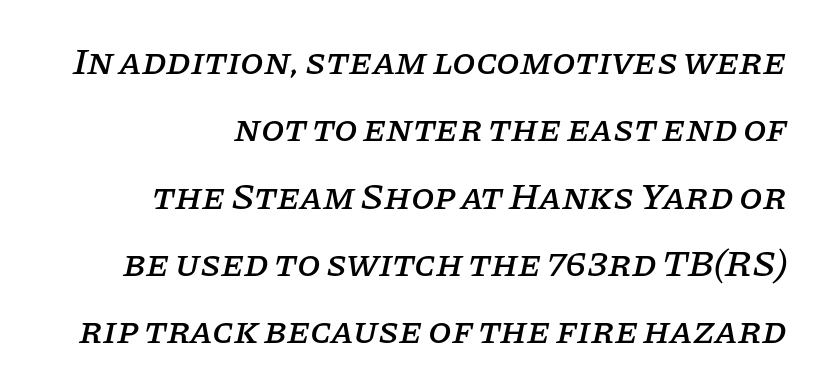
Is the block centered? No — it sits flush against the right margin. Designer's note — italics engaged. Letter spacing: default. Observe the serifs anchoring each vertical stroke in this sample. A typesetter would call this proportional, since set widths differ per character. Unmarked baselines from the first word to the last.
